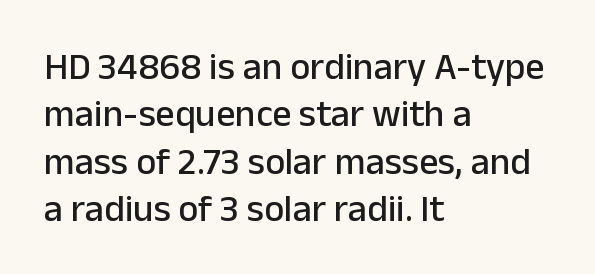
{"serif": "no", "italic": "no", "width": "normal", "stroke_contrast": "low", "x_height": "medium", "monospaced": "no", "underline": "no", "align": "left", "line_spacing": "normal", "line_spacing_ratio": 1.25, "letter_spacing": "normal", "letter_spacing_em": 0.0, "glyph_px": 38}
